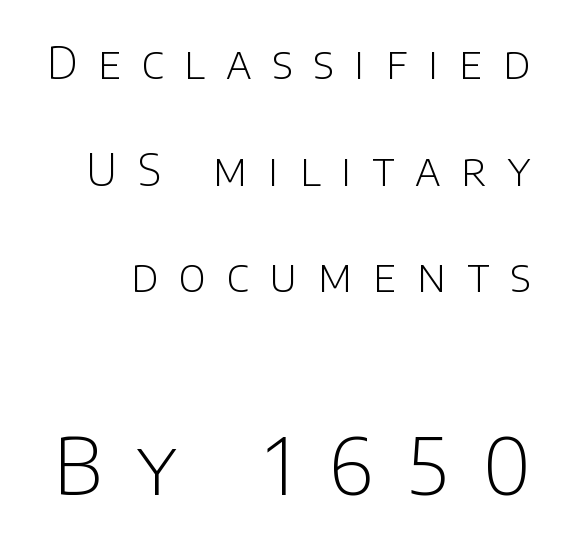
{"serif": "no", "italic": "no", "bold": "no", "weight": "light", "width": "normal", "stroke_contrast": "low", "x_height": "large", "monospaced": "no", "underline": "no", "line_spacing": "loose", "line_spacing_ratio": 2.37, "letter_spacing": "wide", "letter_spacing_em": 0.46, "larger_block": "second", "size_ratio": 1.73, "glyph_px": 78}
